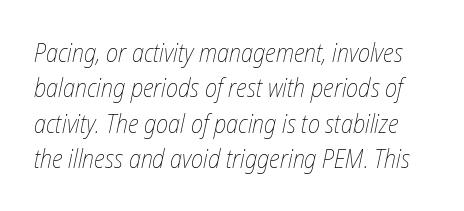
{"italic": "yes", "lean": "right", "slant_degrees": 12, "bold": "no", "underline": "no", "line_spacing": "normal", "line_spacing_ratio": 1.36, "letter_spacing": "normal", "letter_spacing_em": 0.0, "glyph_px": 26}
